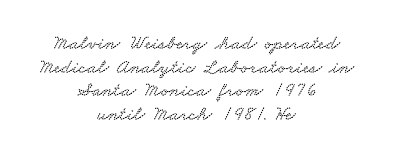
{"underline": "no", "align": "center", "line_spacing_ratio": 1.18, "letter_spacing": "normal", "letter_spacing_em": 0.0, "glyph_px": 20}
